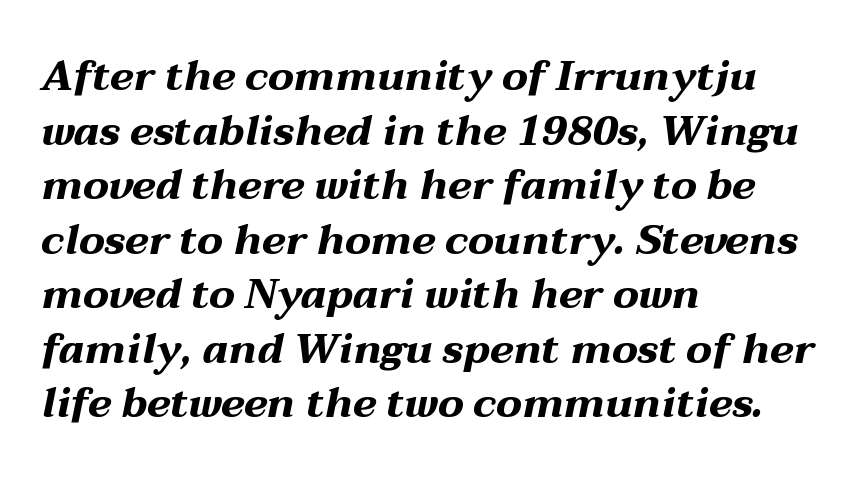
{"italic": "yes", "lean": "right", "slant_degrees": 12, "bold": "yes", "weight": "bold", "width": "wide", "stroke_contrast": "medium", "x_height": "medium", "monospaced": "no", "underline": "no", "align": "left", "line_spacing": "normal", "line_spacing_ratio": 1.33, "letter_spacing": "normal", "letter_spacing_em": 0.0, "glyph_px": 41}
